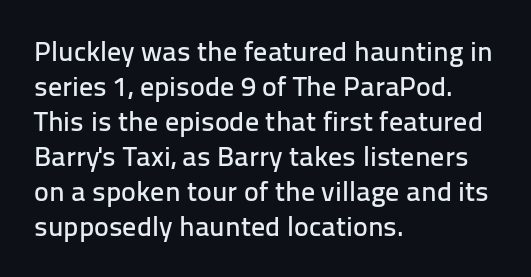
{"serif": "no", "italic": "no", "width": "normal", "stroke_contrast": "low", "x_height": "medium", "monospaced": "no", "underline": "no", "align": "left", "line_spacing": "normal", "line_spacing_ratio": 1.25, "letter_spacing": "normal", "letter_spacing_em": 0.0, "glyph_px": 28}
